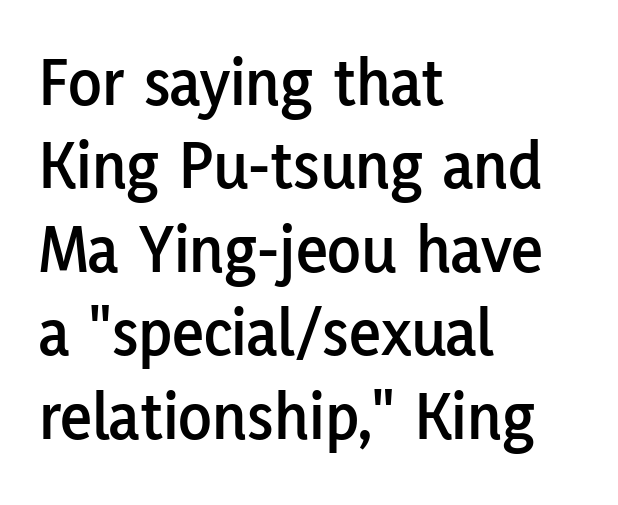
A typesetter would call this zero additional tracking. The space beneath each line is pristine and unruled. Note the varied advance widths — an 'i' is clearly narrower than an 'm'. Are there feet on the stems? There aren't — it's a sans. This is the regular roman posture of the typeface. These lines stack with their left ends in a neat column.
